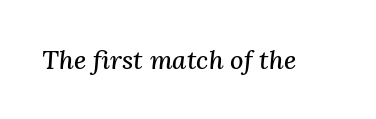
{"italic": "yes", "lean": "right", "slant_degrees": 3, "underline": "no", "letter_spacing": "normal", "letter_spacing_em": 0.0, "glyph_px": 26}
